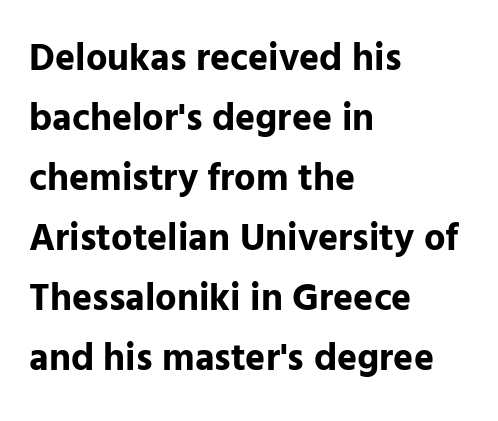
{"serif": "no", "italic": "no", "bold": "yes", "weight": "bold", "width": "normal", "stroke_contrast": "low", "x_height": "medium", "monospaced": "no", "underline": "no", "align": "left", "line_spacing": "normal", "line_spacing_ratio": 1.58, "letter_spacing": "normal", "letter_spacing_em": 0.0, "glyph_px": 38}
